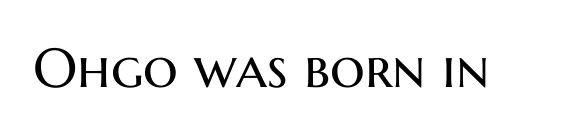
Nobody touched the tracking dial on this one. Stroke thickness stays within the range of a standard reading face or lighter. A typesetter would mark this as roman, not italic. You could not count columns in this text — the font is proportionally spaced.
